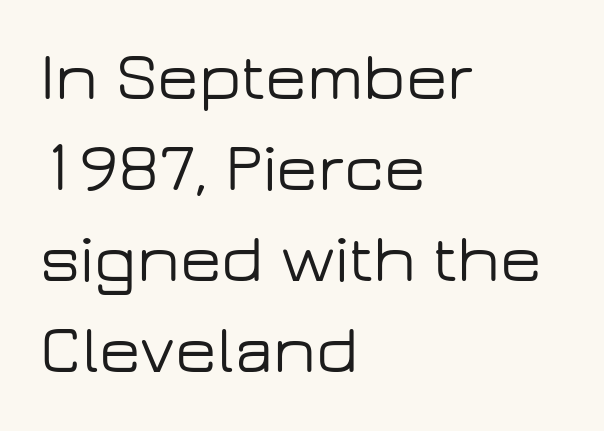
The image shows 68 px wide sans-serif type, upright; set left-aligned, normal line spacing (1.34x), normal letter spacing, not underlined; low stroke contrast and a medium x-height.
